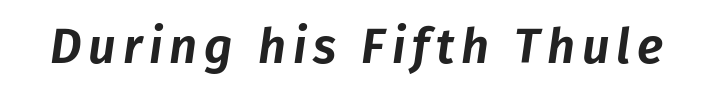
You can tell it's italic because the verticals aren't actually vertical. Proportional: the letters do not fall into vertical columns. A bare baseline throughout the passage.
